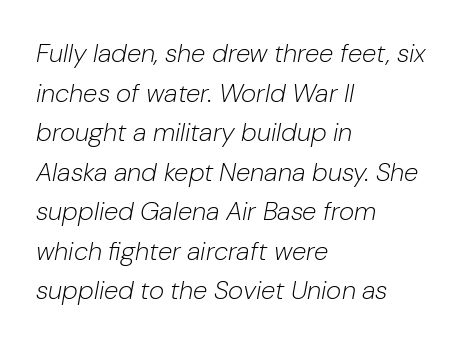
The image shows 26 px text type, italic (leaning right); set left-aligned, normal line spacing (1.52x), normal letter spacing, not underlined.
